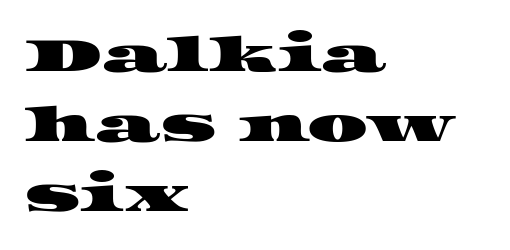
{"serif": "yes", "width": "wide", "stroke_contrast": "high", "x_height": "large", "monospaced": "no", "underline": "no", "align": "left", "line_spacing": "normal", "line_spacing_ratio": 1.46, "letter_spacing": "normal", "letter_spacing_em": 0.0, "glyph_px": 48}
